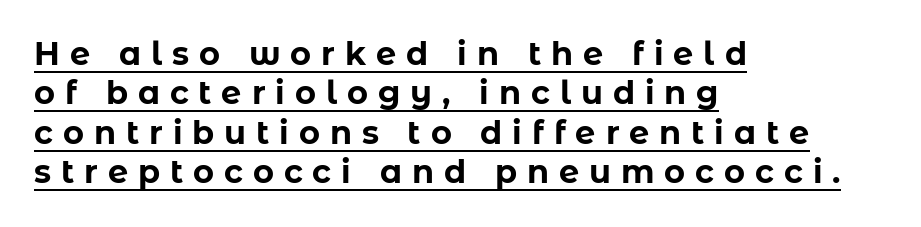
Q: Is the text bold? A: Yes.
Q: Is the text italic (slanted)? A: No, it is upright.
Q: Is the typeface a serif or a sans-serif typeface? A: Sans-serif.
Q: Is the text underlined? A: Yes.
Q: How is the paragraph aligned? A: Left-aligned.
Q: Is the spacing between letters normal or unusually wide? A: Unusually wide.
Q: Width (condensed, normal, or wide)? A: Normal.
Q: Stroke contrast? A: Low.
Q: x-height? A: Medium.
Q: Monospaced? A: No.
